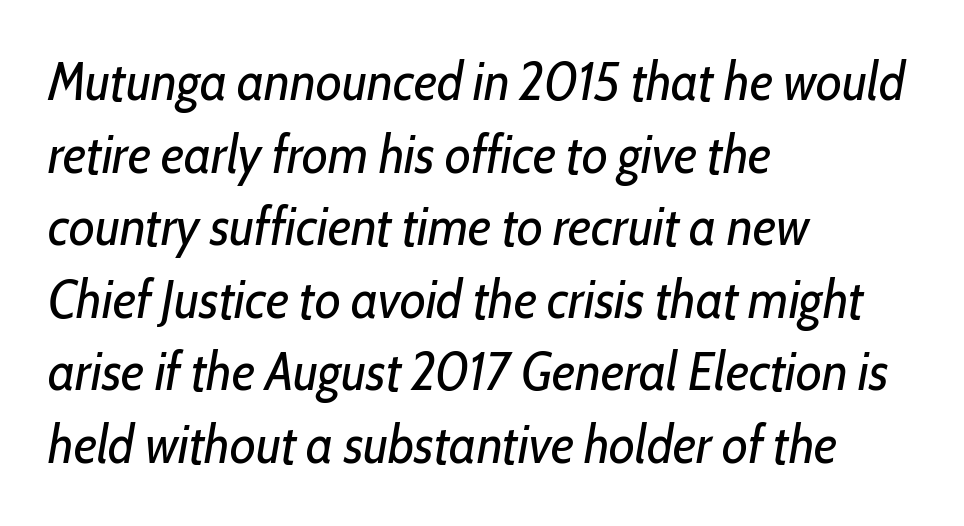
{"italic": "yes", "lean": "right", "slant_degrees": 10, "bold": "no", "weight": "regular", "width": "condensed", "stroke_contrast": "low", "x_height": "medium", "monospaced": "no", "underline": "no", "align": "left", "line_spacing": "normal", "line_spacing_ratio": 1.37, "letter_spacing": "normal", "letter_spacing_em": 0.0, "glyph_px": 53}
